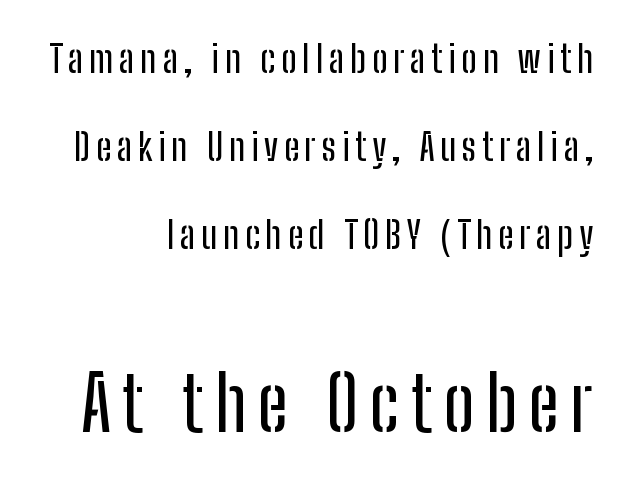
Q: Is the text italic (slanted)? A: No, it is upright.
Q: Is the typeface a serif or a sans-serif typeface? A: Sans-serif.
Q: Is the text underlined? A: No.
Q: Is the spacing between lines tight, normal or loose? A: Loose.
Q: Which block of text is set in a larger size, the first (top) or the second (bottom)? A: The second (bottom) one.
Q: Width (condensed, normal, or wide)? A: Condensed.
Q: Stroke contrast? A: Low.
Q: x-height? A: Medium.
Q: Monospaced? A: No.
